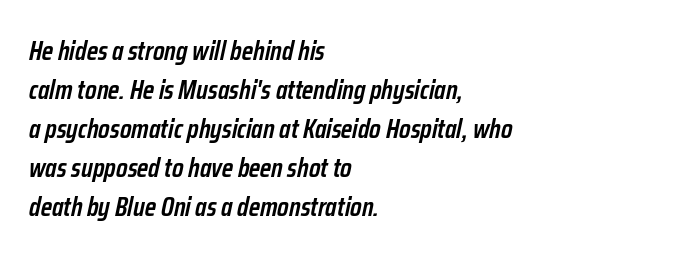
A fair bit of extra ink — the face is semibold, not bold. When letters slant like this, we call the style italic. Standard letterfit; no display-style spreading of the glyphs. Quick note: interline space is typical. Each row of text sits above clean, open space.
